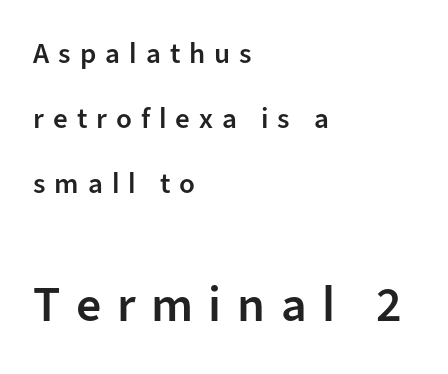
The image shows 50 px semibold sans-serif type, upright; set left-aligned, loose line spacing (2.25x), unusually wide letter spacing (+0.31 em), not underlined; the second (bottom) block is 1.72x larger; low stroke contrast and a medium x-height.
